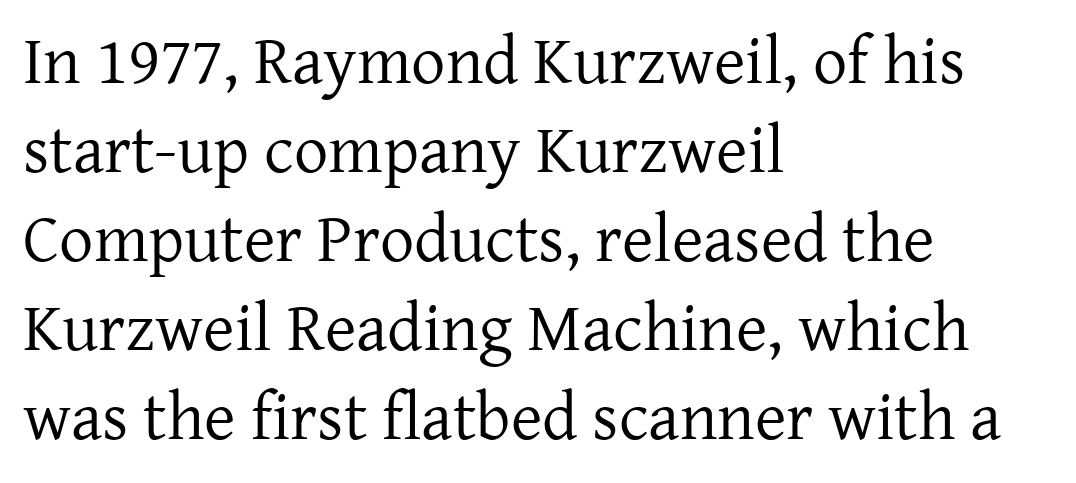
Q: Is the text bold? A: No.
Q: Is the text italic (slanted)? A: No, it is upright.
Q: Is the typeface a serif or a sans-serif typeface? A: Serif.
Q: Is the text underlined? A: No.
Q: How is the paragraph aligned? A: Left-aligned.
Q: Is the spacing between letters normal or unusually wide? A: Normal.
Q: Is the spacing between lines tight, normal or loose? A: Normal.
Q: Width (condensed, normal, or wide)? A: Normal.
Q: Stroke contrast? A: Low.
Q: x-height? A: Medium.
Q: Monospaced? A: No.
